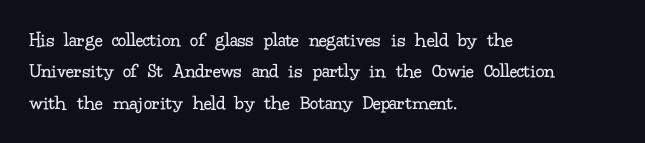
The image shows 21 px text type, upright; set left-aligned, normal line spacing (1.49x), normal letter spacing, not underlined.
